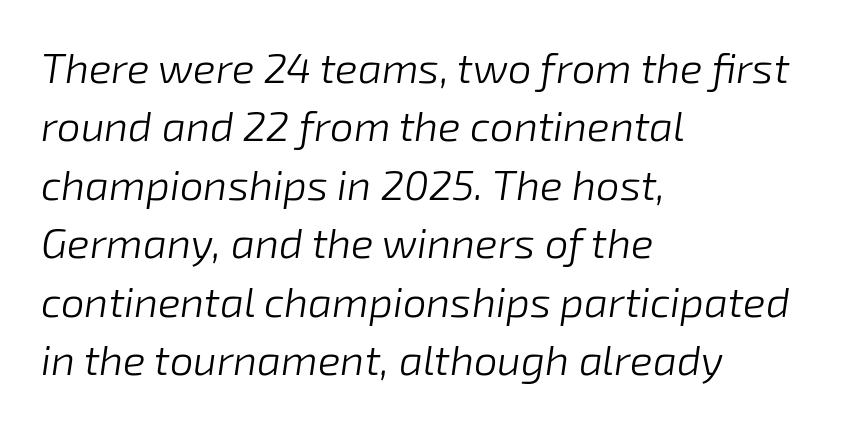
Q: Is the text bold? A: No.
Q: Is the text italic (slanted)? A: Yes, it leans right by about 8 degrees.
Q: Is the text underlined? A: No.
Q: How is the paragraph aligned? A: Left-aligned.
Q: Is the spacing between letters normal or unusually wide? A: Normal.
Q: Is the spacing between lines tight, normal or loose? A: Normal.
Q: Width (condensed, normal, or wide)? A: Normal.
Q: Stroke contrast? A: Low.
Q: x-height? A: Medium.
Q: Monospaced? A: No.
